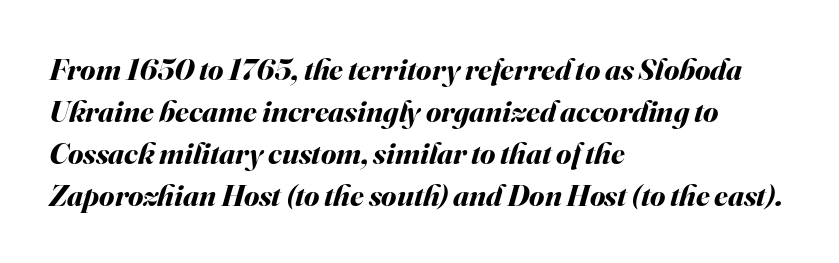
{"italic": "yes", "lean": "right", "slant_degrees": 16, "bold": "yes", "weight": "bold", "width": "normal", "stroke_contrast": "medium", "x_height": "small", "monospaced": "no", "underline": "no", "align": "left", "line_spacing": "normal", "line_spacing_ratio": 1.35, "letter_spacing": "normal", "letter_spacing_em": 0.0, "glyph_px": 31}
